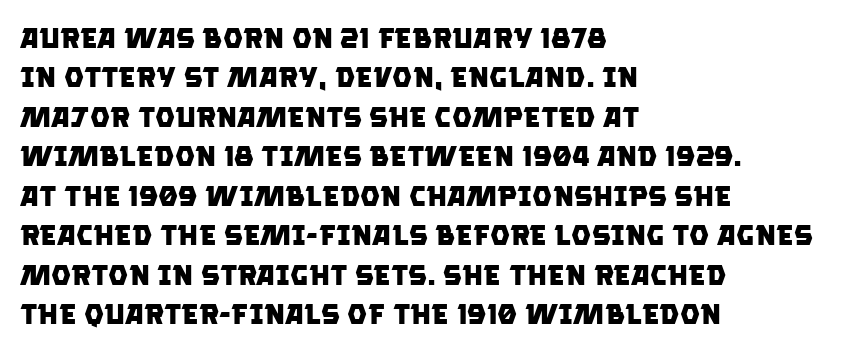
The image shows 28 px heavy sans-serif type; set left-aligned, normal line spacing (1.41x), normal letter spacing, not underlined; low stroke contrast and a large x-height.
